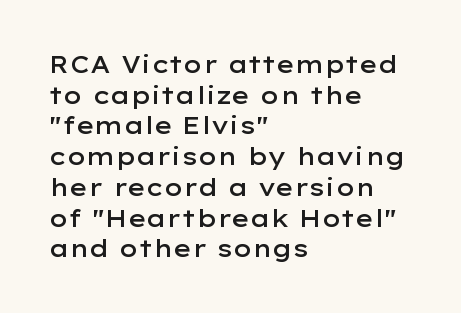
The image shows 24 px text type, upright; set left-aligned, normal line spacing (1.28x), normal letter spacing, not underlined.
